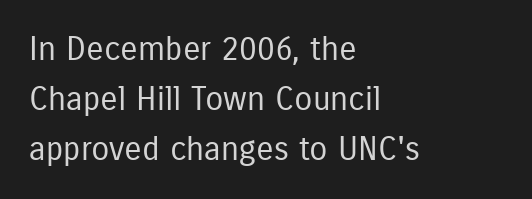
{"serif": "no", "italic": "no", "bold": "no", "weight": "regular", "width": "condensed", "stroke_contrast": "low", "x_height": "medium", "monospaced": "no", "underline": "no", "align": "left", "line_spacing": "normal", "line_spacing_ratio": 1.52, "letter_spacing": "normal", "letter_spacing_em": 0.0, "glyph_px": 33}
